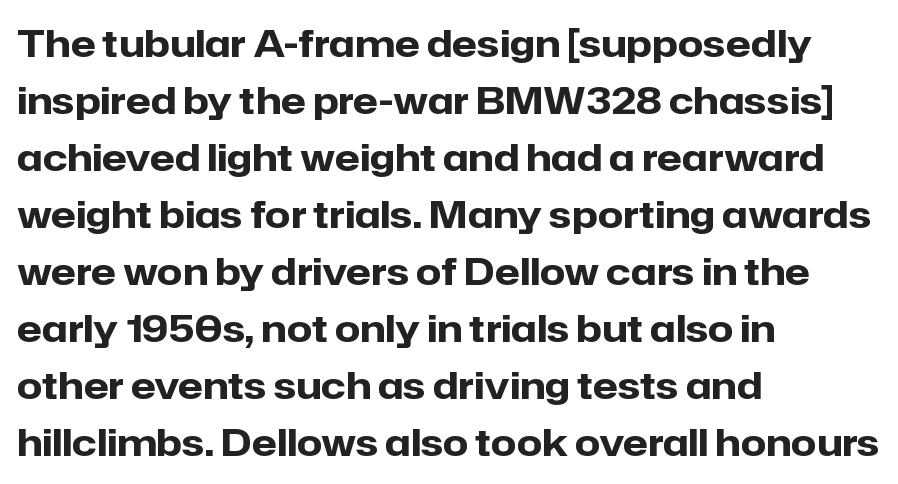
Q: Is the text bold? A: Yes.
Q: Is the text italic (slanted)? A: No, it is upright.
Q: Is the typeface a serif or a sans-serif typeface? A: Sans-serif.
Q: Is the text underlined? A: No.
Q: How is the paragraph aligned? A: Left-aligned.
Q: Is the spacing between letters normal or unusually wide? A: Normal.
Q: Is the spacing between lines tight, normal or loose? A: Normal.
Q: Width (condensed, normal, or wide)? A: Normal.
Q: Stroke contrast? A: Low.
Q: x-height? A: Medium.
Q: Monospaced? A: No.
